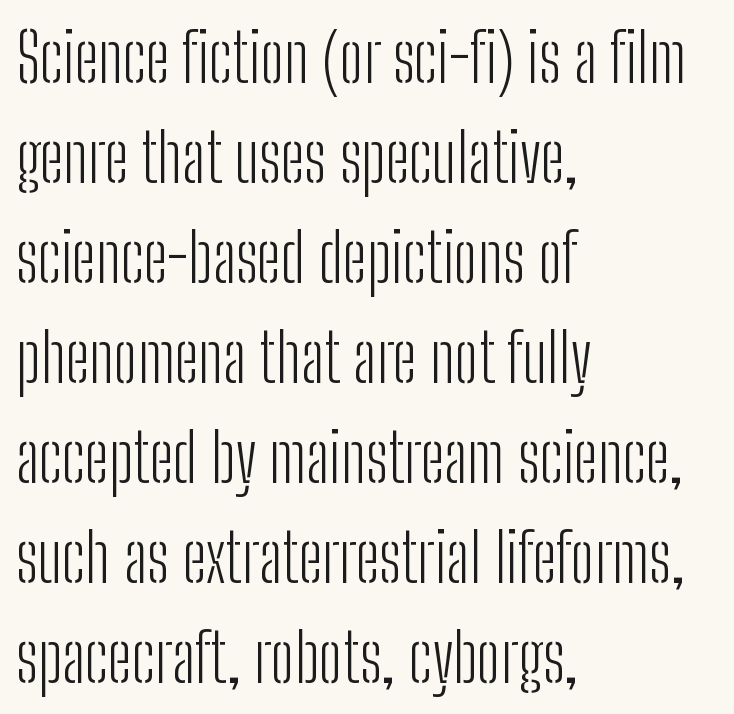
{"serif": "no", "italic": "no", "bold": "no", "weight": "light", "width": "condensed", "stroke_contrast": "low", "x_height": "medium", "monospaced": "no", "underline": "no", "align": "left", "line_spacing": "normal", "line_spacing_ratio": 1.47, "letter_spacing": "normal", "letter_spacing_em": 0.0, "glyph_px": 68}
